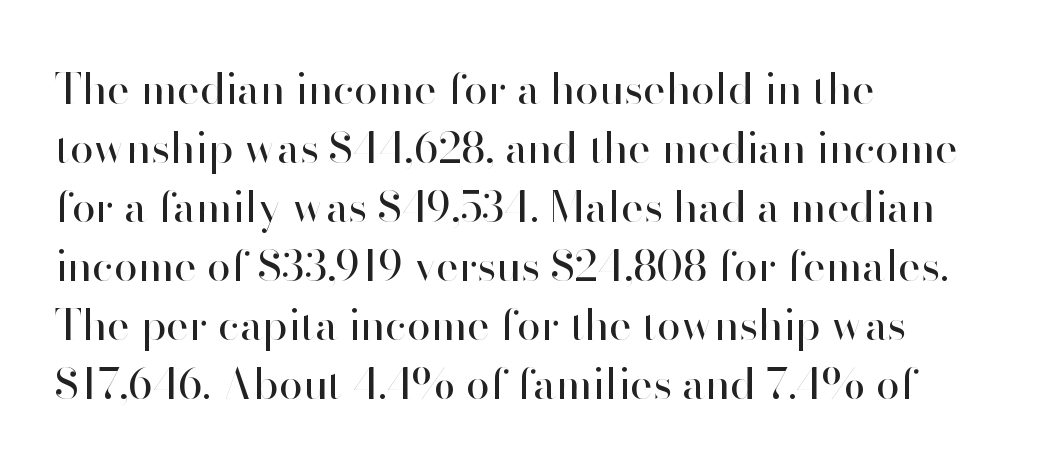
Q: Is the text bold? A: No.
Q: Is the text italic (slanted)? A: No, it is upright.
Q: Is the typeface a serif or a sans-serif typeface? A: Sans-serif.
Q: Is the text underlined? A: No.
Q: How is the paragraph aligned? A: Left-aligned.
Q: Is the spacing between letters normal or unusually wide? A: Normal.
Q: Is the spacing between lines tight, normal or loose? A: Normal.
Q: Width (condensed, normal, or wide)? A: Normal.
Q: Stroke contrast? A: High.
Q: x-height? A: Small.
Q: Monospaced? A: No.
